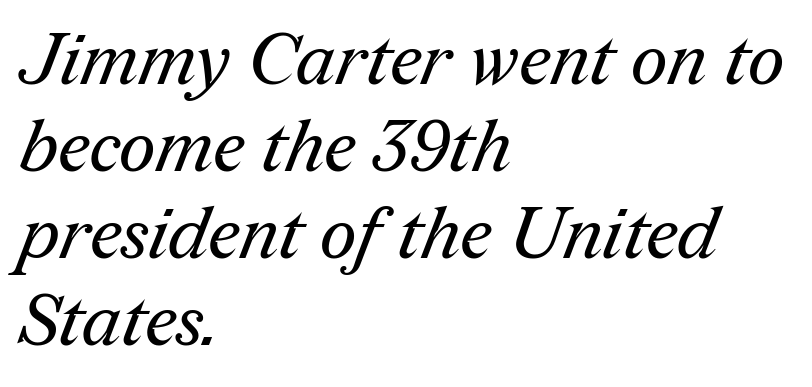
What kind of face is this? One with serifs. Compared with typical body copy, the letter spacing here is the same. Check under the words: just untouched page. On a weight scale, this lands at 450 or below.
